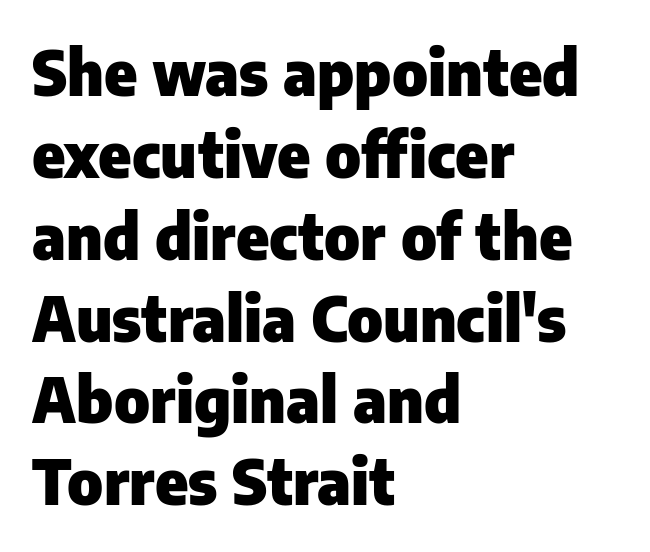
The image shows 62 px heavy sans-serif type, upright; set left-aligned, normal line spacing (1.32x), normal letter spacing, not underlined; low stroke contrast and a medium x-height.
